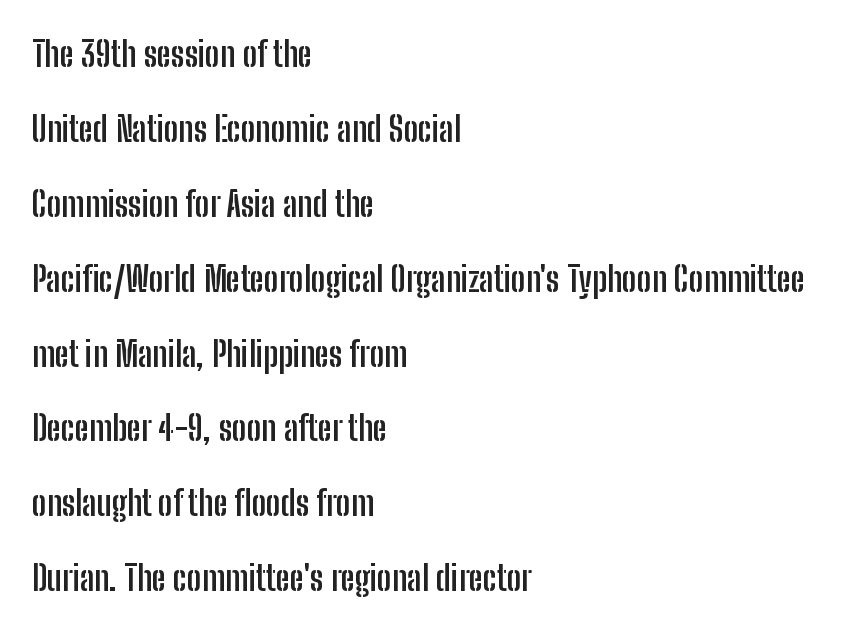
The image shows 35 px semibold, condensed sans-serif type, upright; set left-aligned, loose line spacing (2.14x), normal letter spacing, not underlined; low stroke contrast and a medium x-height.
